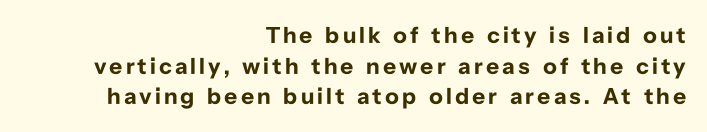
The image shows 23 px bold type, upright; set right-aligned, normal line spacing (1.33x), not underlined.
